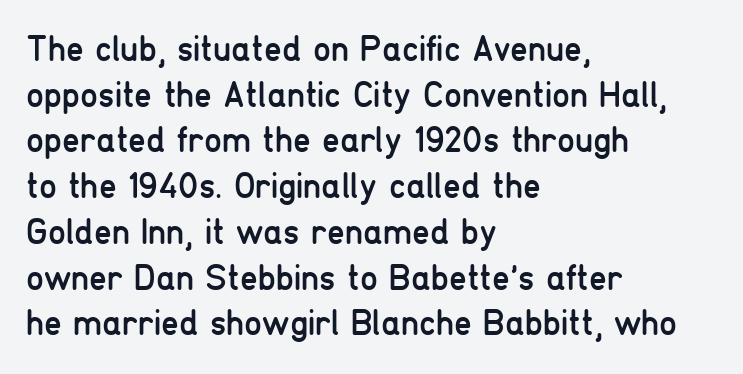
Summary of vertical rhythm: regular, with standard interline spacing. You can tell from the bare stems that sans-serif type was used. The foot of each line stays bare and open. The passage is arranged the way most books set body copy — flush left.
